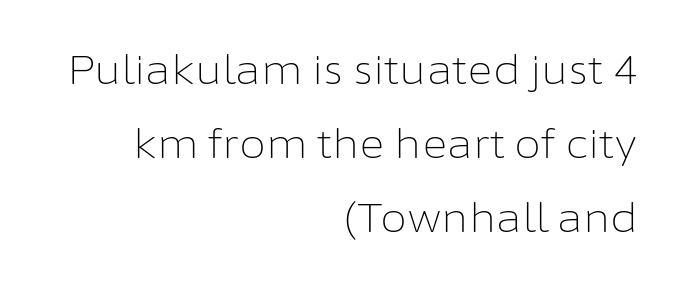
The lettering stays uniformly vertical, giving the passage a roman look. Counters stay open thanks to moderate or lighter strokes. Letter spacing: default. Quick note: underline off. You could not count columns in this text — the font is proportionally spaced. Widely set lines give the paragraph a tall, airy silhouette.
